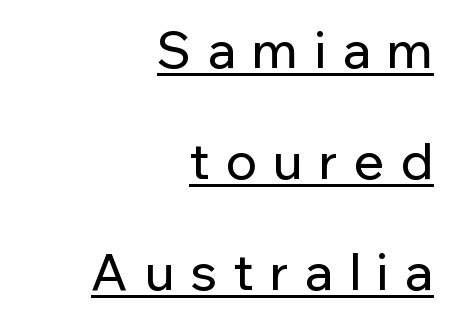
{"serif": "no", "italic": "no", "width": "normal", "stroke_contrast": "low", "x_height": "medium", "monospaced": "no", "underline": "yes", "align": "right", "line_spacing": "loose", "line_spacing_ratio": 2.22, "letter_spacing": "wide", "letter_spacing_em": 0.33, "glyph_px": 50}
